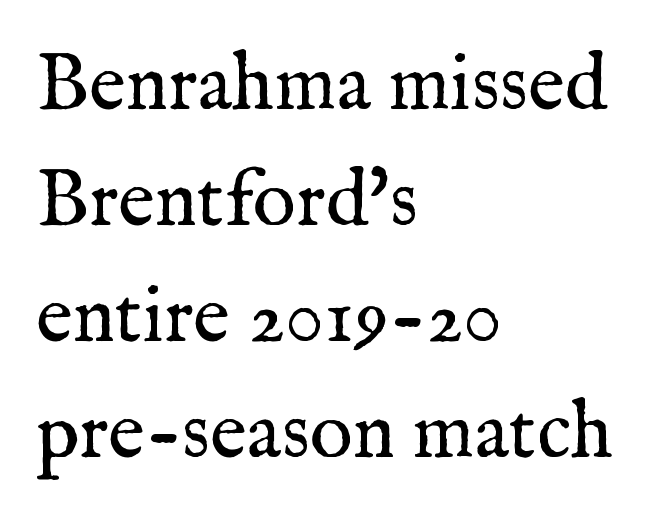
{"serif": "yes", "italic": "no", "bold": "no", "weight": "regular", "width": "normal", "stroke_contrast": "medium", "x_height": "medium", "monospaced": "no", "underline": "no", "align": "left", "line_spacing": "normal", "line_spacing_ratio": 1.45, "letter_spacing": "normal", "letter_spacing_em": 0.0, "glyph_px": 80}
